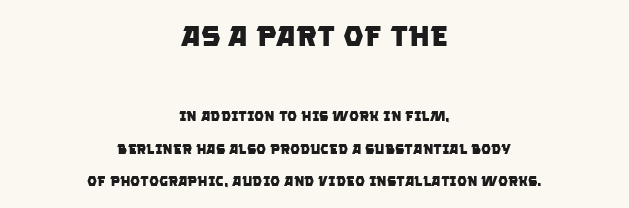
The image shows 29 px heavy sans-serif type; set centered, loose line spacing (2.31x), normal letter spacing, not underlined; the first (top) block is 2.07x larger; low stroke contrast and a large x-height.
